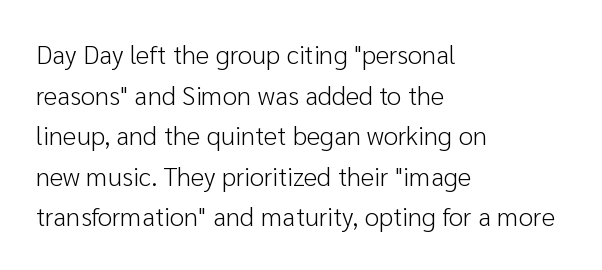
The image shows 26 px text type, upright; set left-aligned, normal line spacing (1.56x), normal letter spacing, not underlined.
